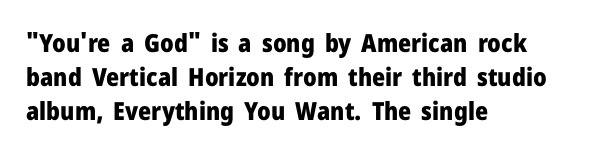
{"italic": "no", "bold": "yes", "underline": "no", "align": "left", "line_spacing": "normal", "line_spacing_ratio": 1.36, "letter_spacing": "normal", "letter_spacing_em": 0.0, "glyph_px": 25}
